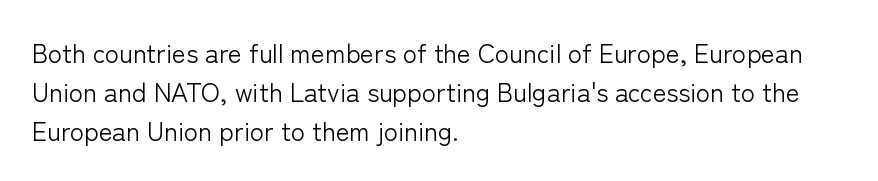
Q: Is the text bold? A: No.
Q: Is the text italic (slanted)? A: No, it is upright.
Q: Is the text underlined? A: No.
Q: How is the paragraph aligned? A: Left-aligned.
Q: Is the spacing between letters normal or unusually wide? A: Normal.
Q: Is the spacing between lines tight, normal or loose? A: Normal.
